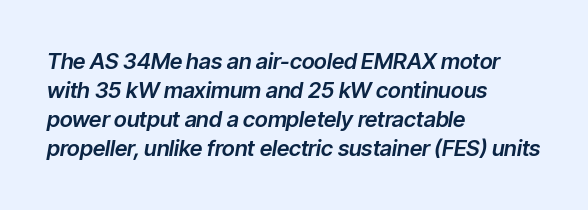
The image shows 22 px text type, italic (leaning right); set left-aligned, normal line spacing (1.32x), normal letter spacing, not underlined.
